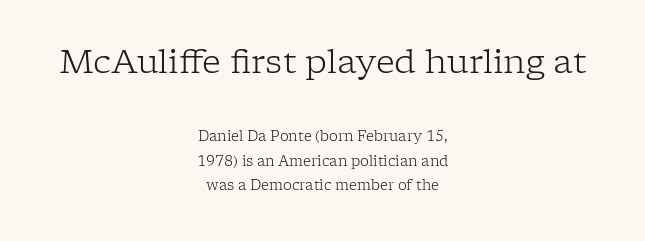
The image shows 33 px light serif type, upright; set centered, line spacing 1.73x, normal letter spacing, not underlined; the first (top) block is 2.36x larger; low stroke contrast and a medium x-height.
